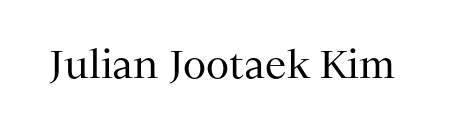
Q: Is the text bold? A: No.
Q: Is the text italic (slanted)? A: No, it is upright.
Q: Is the typeface a serif or a sans-serif typeface? A: Serif.
Q: Is the text underlined? A: No.
Q: Is the spacing between letters normal or unusually wide? A: Normal.
Q: Width (condensed, normal, or wide)? A: Normal.
Q: Stroke contrast? A: Medium.
Q: x-height? A: Medium.
Q: Monospaced? A: No.
